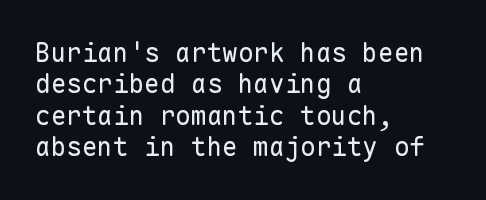
{"italic": "no", "bold": "no", "underline": "no", "align": "left", "line_spacing_ratio": 1.21, "letter_spacing": "normal", "letter_spacing_em": 0.0, "glyph_px": 26}
